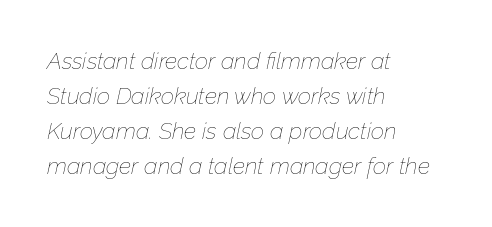
The image shows 23 px text type, italic (leaning right); set left-aligned, normal line spacing (1.52x), normal letter spacing, not underlined.
